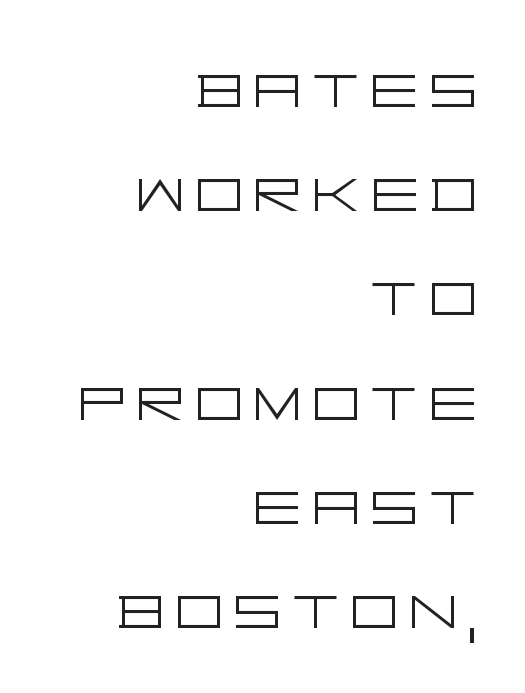
{"serif": "no", "italic": "no", "bold": "no", "weight": "light", "width": "wide", "stroke_contrast": "low", "x_height": "large", "underline": "no", "align": "right", "line_spacing": "normal", "line_spacing_ratio": 1.39, "glyph_px": 75}
